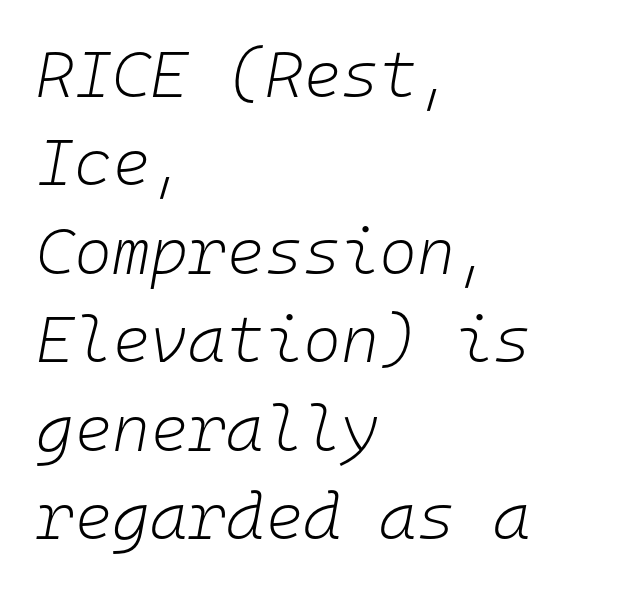
{"italic": "yes", "lean": "right", "slant_degrees": 10, "bold": "no", "weight": "light", "width": "normal", "stroke_contrast": "low", "x_height": "medium", "monospaced": "yes", "underline": "no", "align": "left", "line_spacing": "normal", "line_spacing_ratio": 1.36, "letter_spacing": "normal", "letter_spacing_em": 0.0, "glyph_px": 65}
